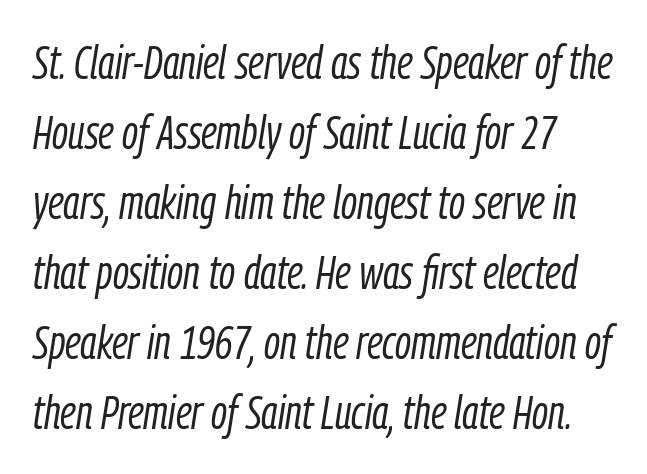
The image shows 47 px light, condensed type, italic (leaning right); set normal line spacing (1.49x), normal letter spacing, not underlined; low stroke contrast and a medium x-height.
